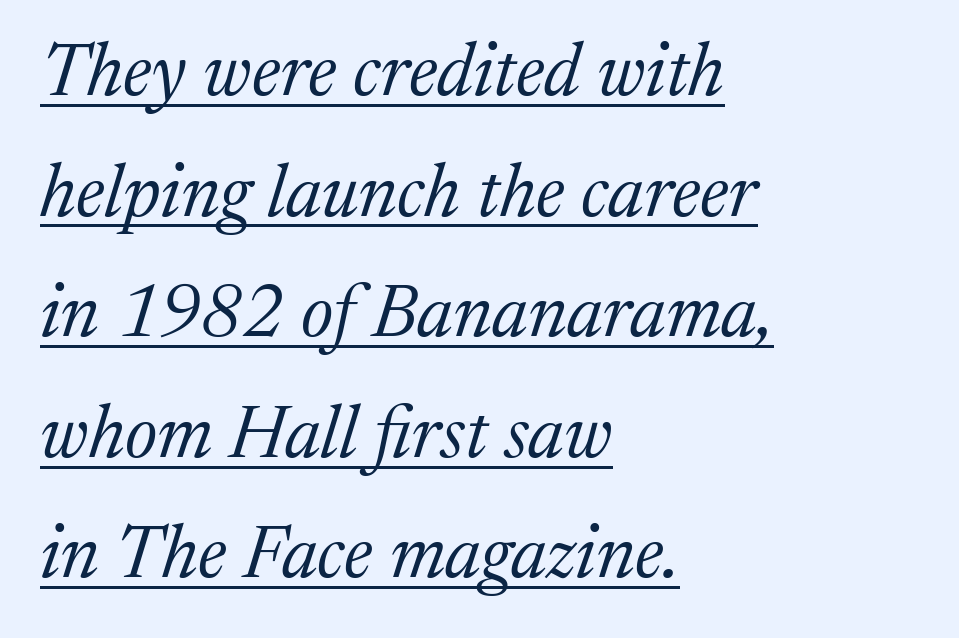
Q: Is the text bold? A: No.
Q: Is the text italic (slanted)? A: Yes, it leans right by about 17 degrees.
Q: Is the typeface a serif or a sans-serif typeface? A: Serif.
Q: Is the text underlined? A: Yes.
Q: How is the paragraph aligned? A: Left-aligned.
Q: Is the spacing between letters normal or unusually wide? A: Normal.
Q: Is the spacing between lines tight, normal or loose? A: Normal.
Q: Width (condensed, normal, or wide)? A: Normal.
Q: Stroke contrast? A: Medium.
Q: x-height? A: Medium.
Q: Monospaced? A: No.
